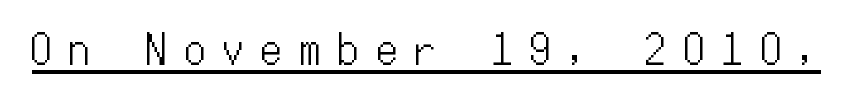
{"italic": "no", "width": "condensed", "stroke_contrast": "low", "x_height": "medium", "monospaced": "yes", "underline": "yes", "letter_spacing": "wide", "letter_spacing_em": 0.46, "glyph_px": 40}
